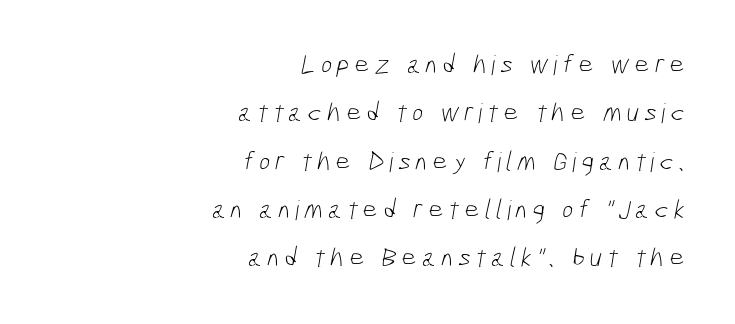
Q: Is the text bold? A: No.
Q: Is the text underlined? A: No.
Q: How is the paragraph aligned? A: Right-aligned.
